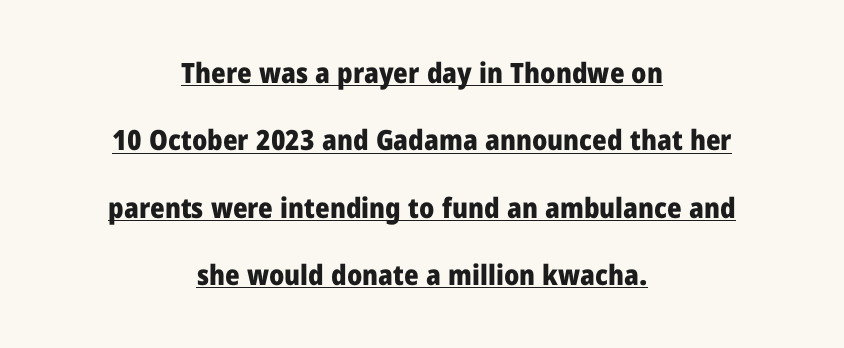
Q: Is the text bold? A: Yes.
Q: Is the text italic (slanted)? A: No, it is upright.
Q: Is the typeface a serif or a sans-serif typeface? A: Sans-serif.
Q: Is the text underlined? A: Yes.
Q: How is the paragraph aligned? A: Centered.
Q: Is the spacing between letters normal or unusually wide? A: Normal.
Q: Is the spacing between lines tight, normal or loose? A: Loose.
Q: Width (condensed, normal, or wide)? A: Normal.
Q: Stroke contrast? A: Low.
Q: x-height? A: Medium.
Q: Monospaced? A: No.
